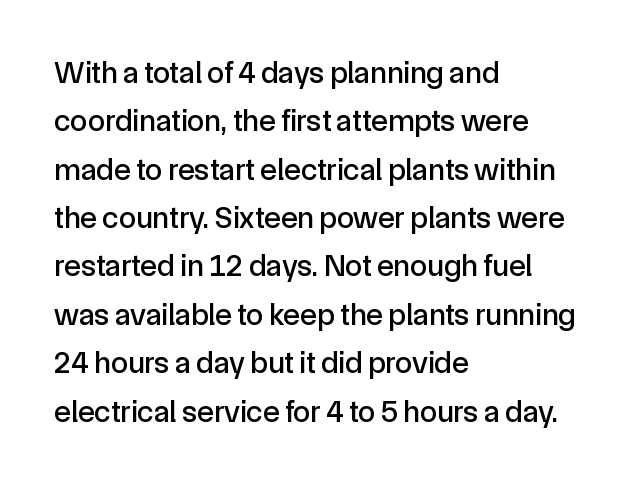
{"serif": "no", "italic": "no", "width": "normal", "x_height": "medium", "monospaced": "no", "underline": "no", "align": "left", "line_spacing": "normal", "line_spacing_ratio": 1.56, "letter_spacing": "normal", "letter_spacing_em": 0.0, "glyph_px": 31}
